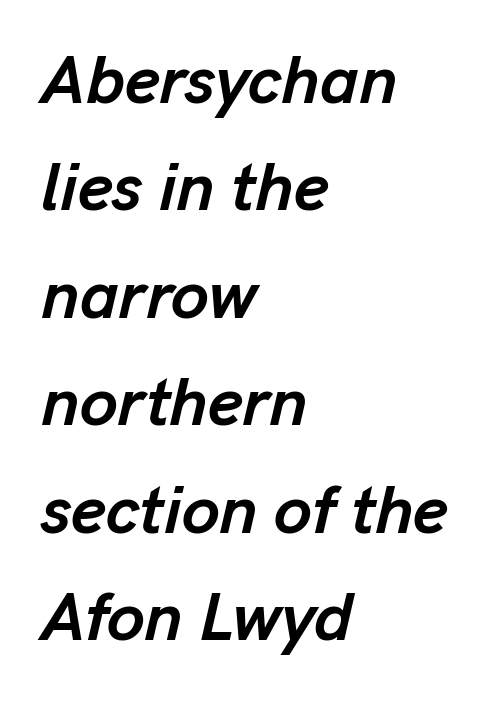
The image shows 68 px semibold type, italic (leaning right); set left-aligned, normal line spacing (1.58x), normal letter spacing, not underlined; low stroke contrast and a medium x-height.
